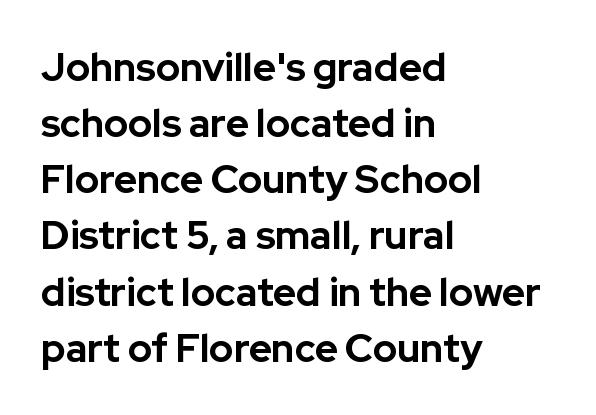
Q: Is the text bold? A: Yes.
Q: Is the text italic (slanted)? A: No, it is upright.
Q: Is the typeface a serif or a sans-serif typeface? A: Sans-serif.
Q: Is the text underlined? A: No.
Q: How is the paragraph aligned? A: Left-aligned.
Q: Is the spacing between letters normal or unusually wide? A: Normal.
Q: Is the spacing between lines tight, normal or loose? A: Normal.
Q: Width (condensed, normal, or wide)? A: Normal.
Q: Stroke contrast? A: Low.
Q: x-height? A: Medium.
Q: Monospaced? A: No.
